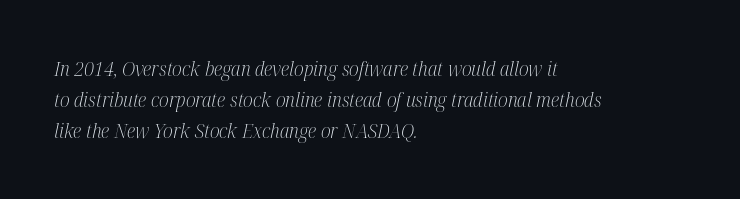
Q: Is the text bold? A: No.
Q: Is the text italic (slanted)? A: Yes, it leans right by about 12 degrees.
Q: Is the text underlined? A: No.
Q: How is the paragraph aligned? A: Left-aligned.
Q: Is the spacing between letters normal or unusually wide? A: Normal.
Q: Is the spacing between lines tight, normal or loose? A: Normal.
